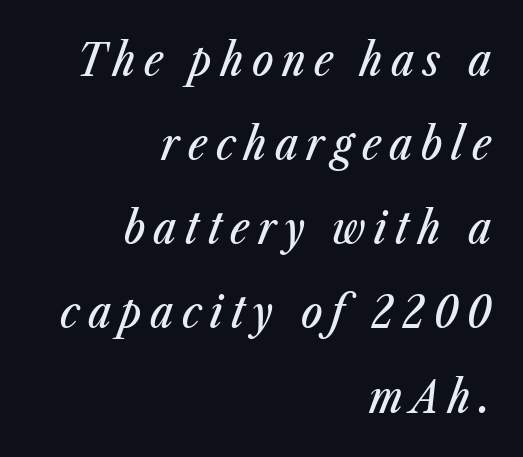
The image shows 45 px condensed type, italic (leaning right); set right-aligned, line spacing 1.87x, not underlined; low stroke contrast and a medium x-height.
